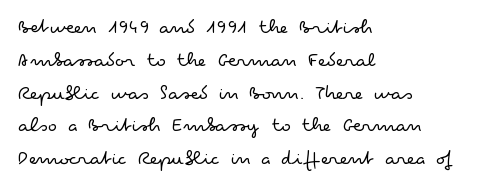
Q: Is the text bold? A: No.
Q: Is the text italic (slanted)? A: No, it is upright.
Q: Is the text underlined? A: No.
Q: How is the paragraph aligned? A: Left-aligned.
Q: Is the spacing between letters normal or unusually wide? A: Normal.
Q: Is the spacing between lines tight, normal or loose? A: Normal.
